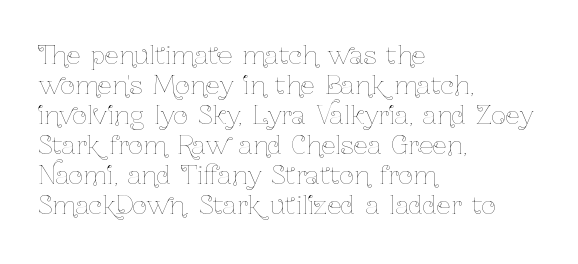
Stem width sits at or under what a default text font uses. Rendered with straight, roman letterforms. In CSS terms this would be text-align: left. Is the letter spacing exaggerated? No — it looks like the ordinary default.
